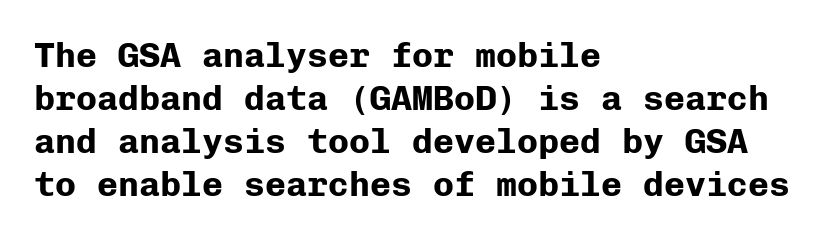
Q: Is the text bold? A: Yes.
Q: Is the text italic (slanted)? A: No, it is upright.
Q: Is the typeface a serif or a sans-serif typeface? A: Sans-serif.
Q: Is the text underlined? A: No.
Q: How is the paragraph aligned? A: Left-aligned.
Q: Is the spacing between letters normal or unusually wide? A: Normal.
Q: Width (condensed, normal, or wide)? A: Normal.
Q: Stroke contrast? A: Low.
Q: x-height? A: Medium.
Q: Monospaced? A: Yes.
